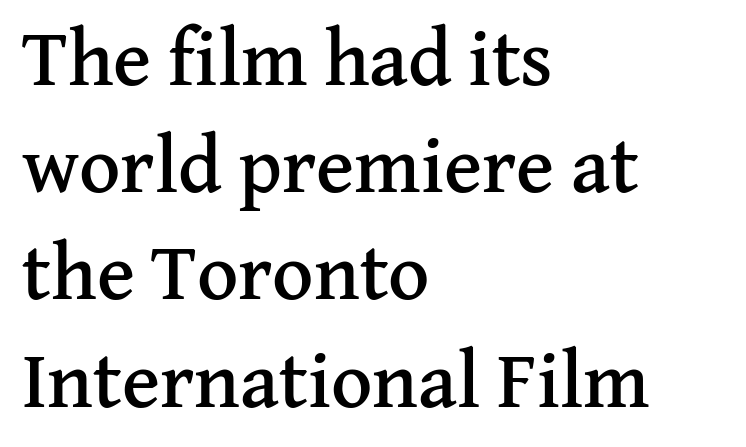
What's the leading like? Ordinary, nothing unusual. Unmarked baselines from the first word to the last. The text was rendered using a seriffed face with decorative stroke endings. Characters follow at the spacing the type designer built in. This sample has the flowing, uneven cadence of proportional lettering.
